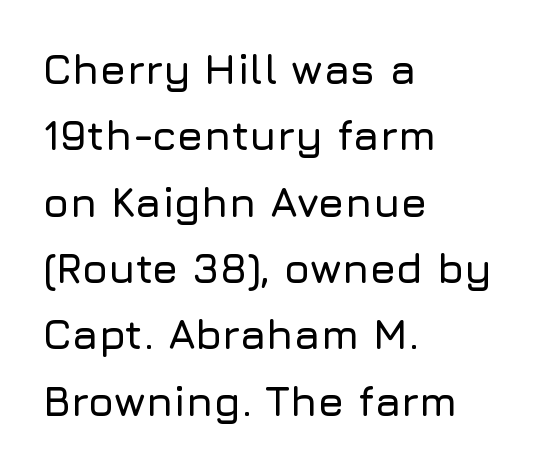
{"serif": "no", "italic": "no", "width": "normal", "stroke_contrast": "low", "x_height": "medium", "monospaced": "no", "underline": "no", "align": "left", "line_spacing": "normal", "line_spacing_ratio": 1.58, "letter_spacing": "normal", "letter_spacing_em": 0.0, "glyph_px": 42}
